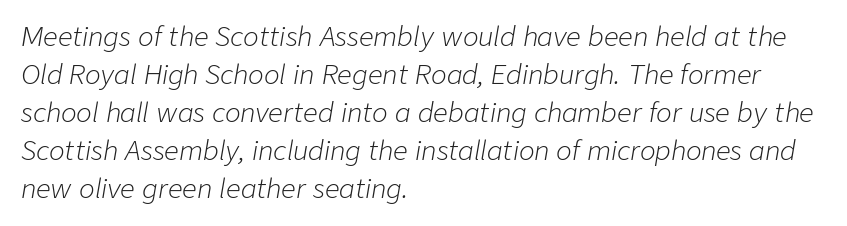
Descender tails drop into unmarked territory. The line texture is even and compact thanks to regular tracking. The weight would be labelled regular, book, light, or lighter still. The passage shown leans; its letterforms are oblique. Teacher's note: observe the even left margin — that is flush-left alignment. Honestly, the row spacing looks completely unremarkable.
